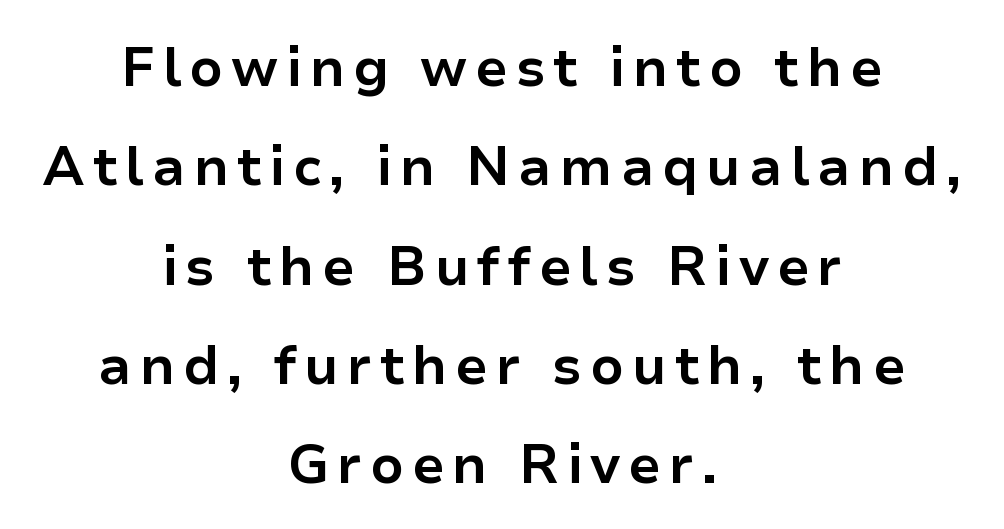
{"serif": "no", "italic": "no", "bold": "yes", "weight": "bold", "width": "normal", "stroke_contrast": "low", "x_height": "medium", "monospaced": "no", "underline": "no", "align": "center", "line_spacing_ratio": 1.84, "glyph_px": 54}
